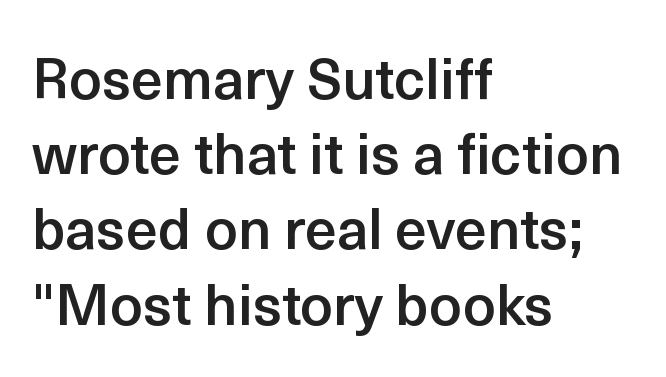
The image shows 57 px semibold sans-serif type, upright; set left-aligned, normal line spacing (1.32x), normal letter spacing, not underlined; a medium x-height.
